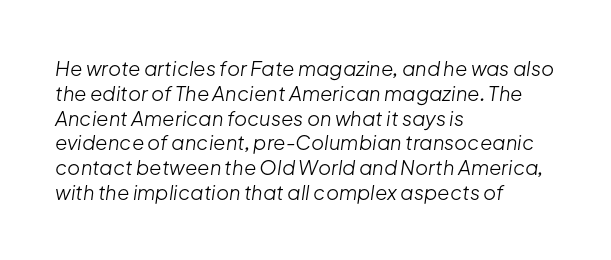
The image shows 20 px text type, italic (leaning right); set left-aligned, line spacing 1.24x, normal letter spacing, not underlined.
